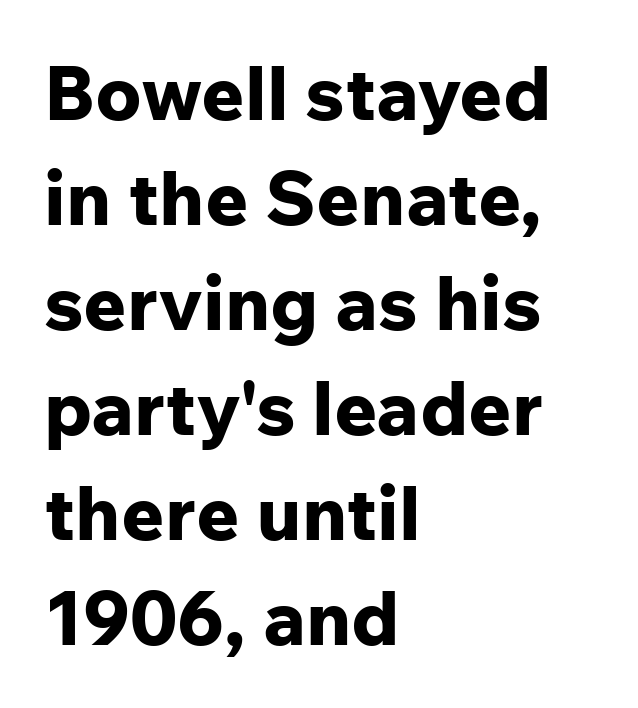
The image shows 75 px bold sans-serif type, upright; set left-aligned, normal line spacing (1.4x), normal letter spacing, not underlined; low stroke contrast and a medium x-height.
